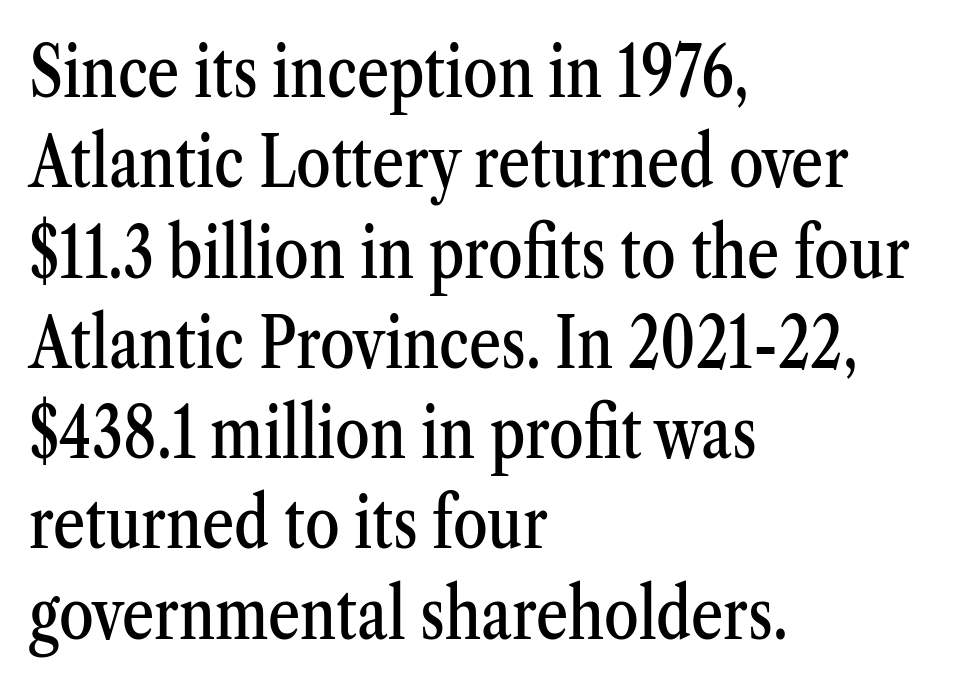
{"serif": "yes", "italic": "no", "width": "condensed", "stroke_contrast": "medium", "x_height": "medium", "monospaced": "no", "underline": "no", "align": "left", "line_spacing": "normal", "line_spacing_ratio": 1.29, "letter_spacing": "normal", "letter_spacing_em": 0.0, "glyph_px": 70}
